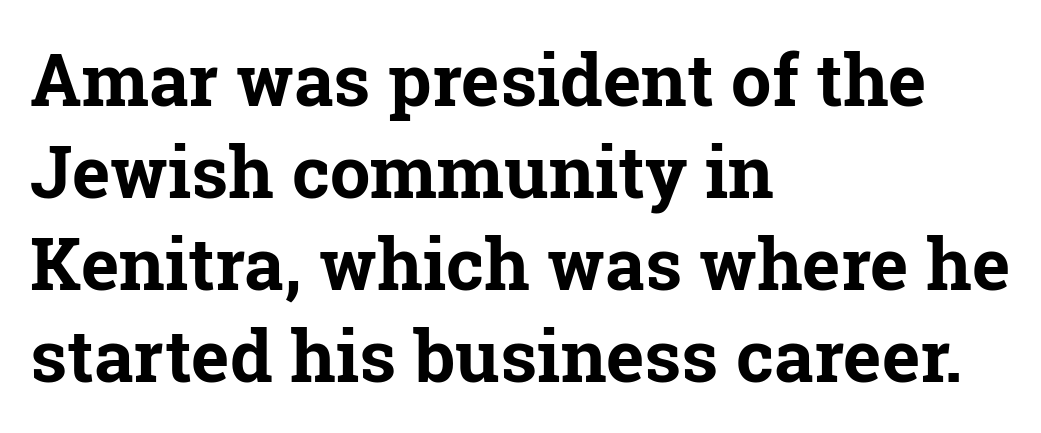
Q: Is the text bold? A: Yes.
Q: Is the text italic (slanted)? A: No, it is upright.
Q: Is the typeface a serif or a sans-serif typeface? A: Serif.
Q: Is the text underlined? A: No.
Q: How is the paragraph aligned? A: Left-aligned.
Q: Is the spacing between letters normal or unusually wide? A: Normal.
Q: Is the spacing between lines tight, normal or loose? A: Normal.
Q: Width (condensed, normal, or wide)? A: Normal.
Q: Stroke contrast? A: Low.
Q: x-height? A: Medium.
Q: Monospaced? A: No.
